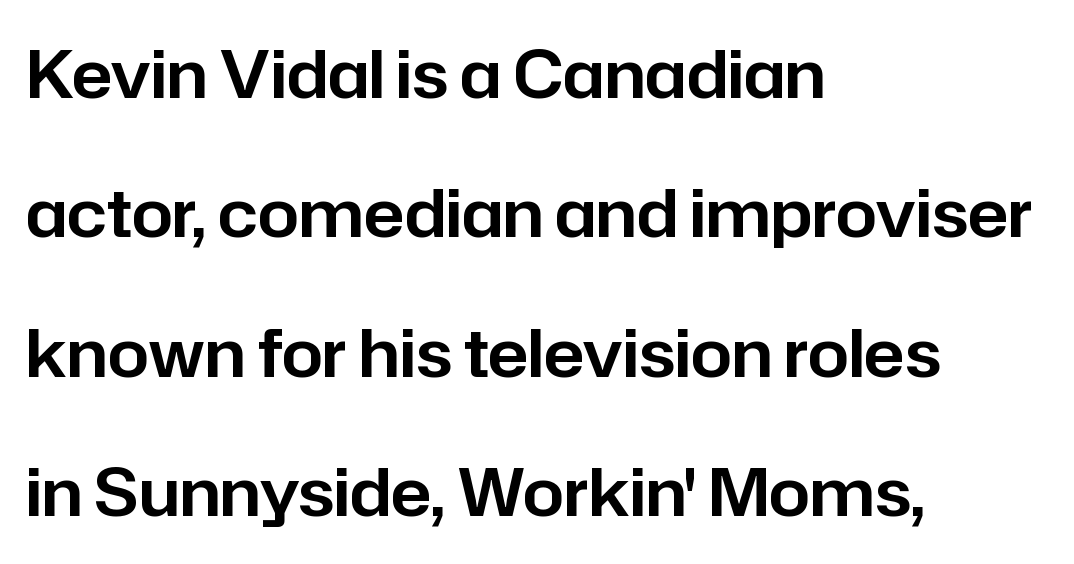
Does the copy run flush right? No — it runs flush left. Plain, unruled lines of type. Spacing verdict: proportional, widths tailored to each character. There is no visible air inserted between adjacent glyphs. The font's upright variant was chosen for this text. The designer dialed line spacing up above the default.
